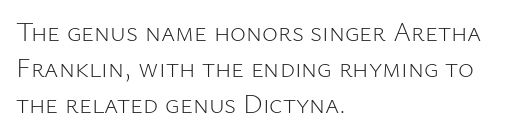
Q: Is the text bold? A: No.
Q: Is the text italic (slanted)? A: No, it is upright.
Q: Is the text underlined? A: No.
Q: How is the paragraph aligned? A: Left-aligned.
Q: Is the spacing between letters normal or unusually wide? A: Normal.
Q: Is the spacing between lines tight, normal or loose? A: Normal.
